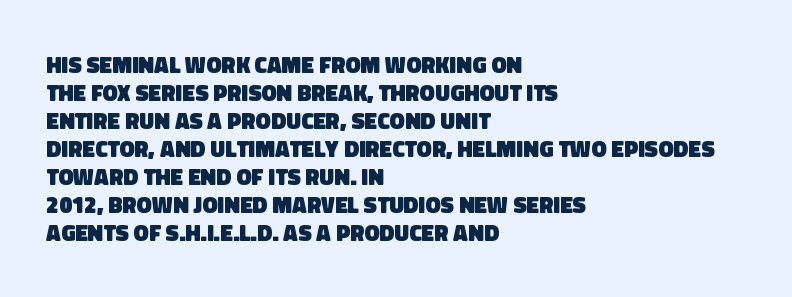
The image shows 23 px bold type; set left-aligned, line spacing 1.22x, normal letter spacing, not underlined.
